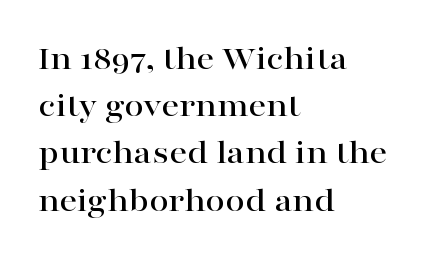
Q: Is the text italic (slanted)? A: No, it is upright.
Q: Is the typeface a serif or a sans-serif typeface? A: Serif.
Q: Is the text underlined? A: No.
Q: How is the paragraph aligned? A: Left-aligned.
Q: Is the spacing between letters normal or unusually wide? A: Normal.
Q: Is the spacing between lines tight, normal or loose? A: Normal.
Q: Width (condensed, normal, or wide)? A: Wide.
Q: Stroke contrast? A: High.
Q: x-height? A: Medium.
Q: Monospaced? A: No.
